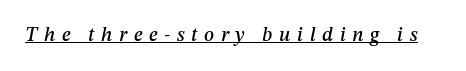
The type is letterspaced generously, with wide tracking. Emphasis is given by a line drawn under the lettering. Notice how the stems are inclined rather than vertical — that's the hallmark of italics.
